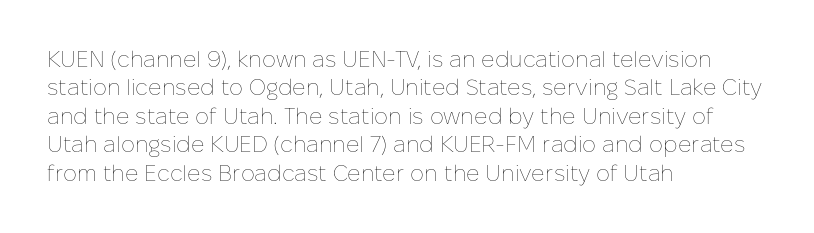
Q: Is the text bold? A: No.
Q: Is the text italic (slanted)? A: No, it is upright.
Q: Is the text underlined? A: No.
Q: How is the paragraph aligned? A: Left-aligned.
Q: Is the spacing between letters normal or unusually wide? A: Normal.
Q: Is the spacing between lines tight, normal or loose? A: Normal.
